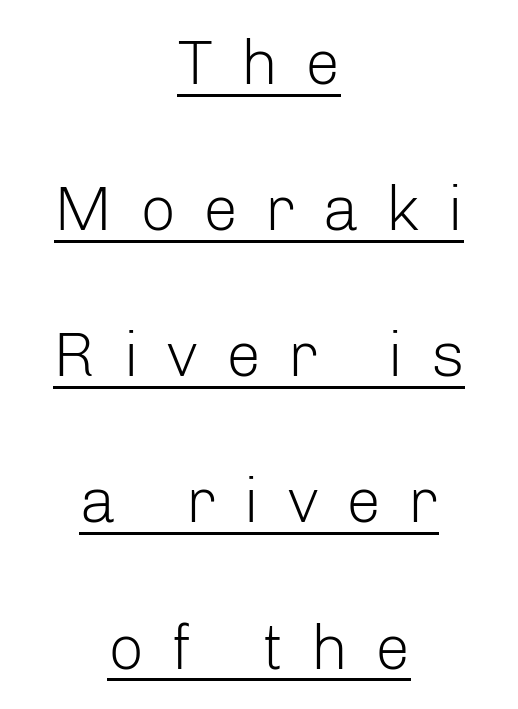
Q: Is the text bold? A: No.
Q: Is the text italic (slanted)? A: No, it is upright.
Q: Is the typeface a serif or a sans-serif typeface? A: Sans-serif.
Q: Is the text underlined? A: Yes.
Q: How is the paragraph aligned? A: Centered.
Q: Is the spacing between letters normal or unusually wide? A: Unusually wide.
Q: Is the spacing between lines tight, normal or loose? A: Loose.
Q: Width (condensed, normal, or wide)? A: Normal.
Q: Stroke contrast? A: Low.
Q: x-height? A: Medium.
Q: Monospaced? A: No.
